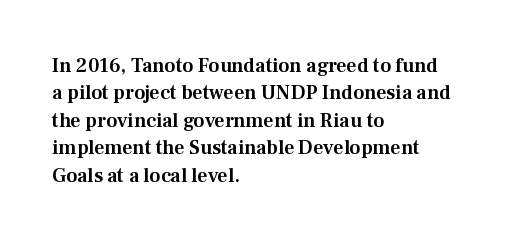
{"italic": "no", "underline": "no", "align": "left", "line_spacing": "normal", "line_spacing_ratio": 1.37, "letter_spacing": "normal", "letter_spacing_em": 0.0, "glyph_px": 20}
